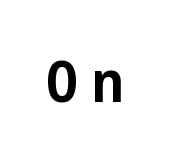
Each row of text sits above clean, open space. Do the letters lean? They stand straight. Weight: bold. Examine the stroke ends and you'll find no serifs.
